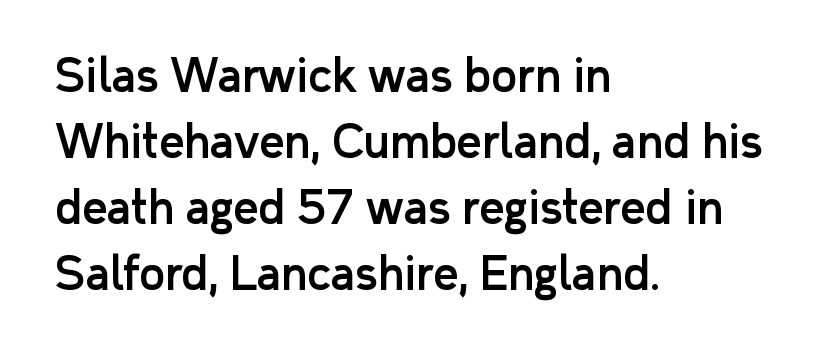
Q: Is the text italic (slanted)? A: No, it is upright.
Q: Is the typeface a serif or a sans-serif typeface? A: Sans-serif.
Q: Is the text underlined? A: No.
Q: How is the paragraph aligned? A: Left-aligned.
Q: Is the spacing between letters normal or unusually wide? A: Normal.
Q: Is the spacing between lines tight, normal or loose? A: Normal.
Q: Width (condensed, normal, or wide)? A: Normal.
Q: Stroke contrast? A: Low.
Q: x-height? A: Medium.
Q: Monospaced? A: No.
